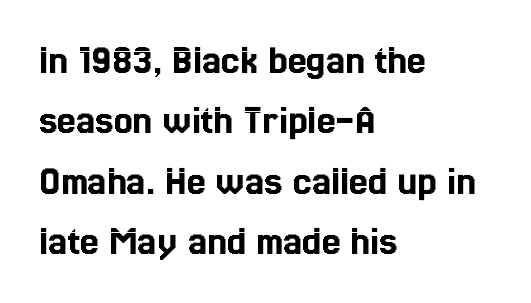
{"italic": "no", "width": "condensed", "x_height": "medium", "monospaced": "no", "underline": "no", "align": "left", "line_spacing": "normal", "line_spacing_ratio": 1.44, "letter_spacing": "normal", "letter_spacing_em": 0.0, "glyph_px": 42}
